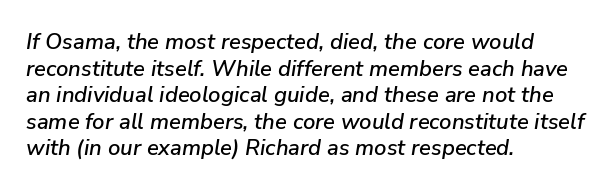
Layout note: lines flush left. In terms of letterspacing, this is plain default setting. The baseline area is clear. The axis of the letterforms is tilted away from vertical.
